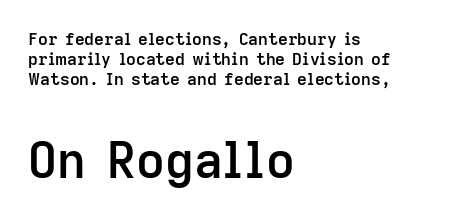
{"serif": "no", "italic": "no", "bold": "semi", "weight": "semibold", "width": "normal", "stroke_contrast": "low", "x_height": "medium", "monospaced": "no", "underline": "no", "align": "left", "line_spacing_ratio": 1.19, "letter_spacing": "normal", "letter_spacing_em": 0.0, "larger_block": "second", "size_ratio": 2.94, "glyph_px": 50}
